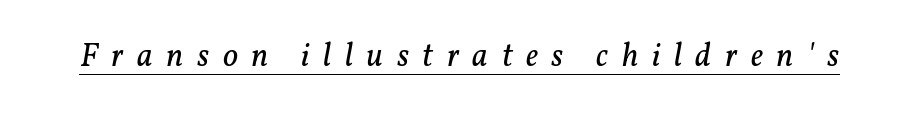
Slant detected: the letters are inclined. Spacing verdict: proportional, widths tailored to each character. Serif or sans? Serif — the stroke terminals have little feet. Between one letter and the next there's a generous, obvious gap. The typeface has the unassuming heft of standard copy or less.
